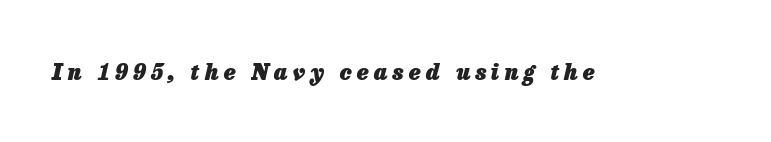
The letters are slanted; this is an italic face. Strong, thick strokes mark this as bold type. Descenders are the only things crossing below the line. The face used here is rendered with a markedly widened letterfit.
